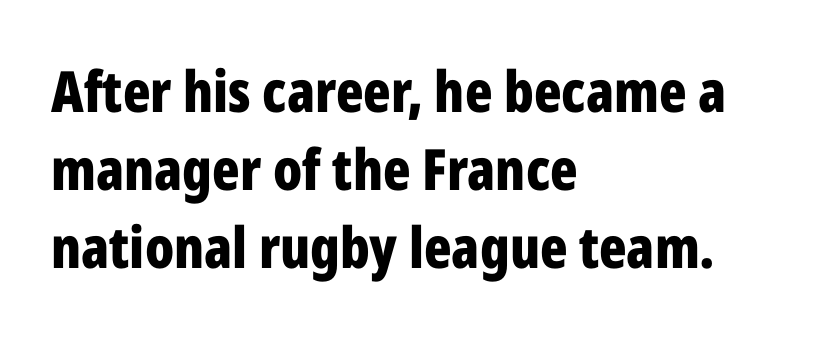
The image shows 57 px bold, condensed sans-serif type, upright; set left-aligned, normal line spacing (1.37x), normal letter spacing, not underlined; low stroke contrast and a medium x-height.
